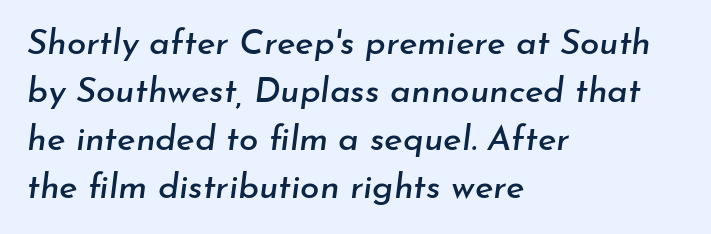
The image shows 35 px text type, italic (leaning right); set left-aligned, normal line spacing (1.37x), normal letter spacing, not underlined; low stroke contrast and a small x-height.
